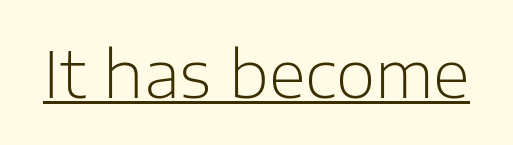
The image shows 64 px light sans-serif type, upright; set normal letter spacing, underlined; low stroke contrast and a medium x-height.
